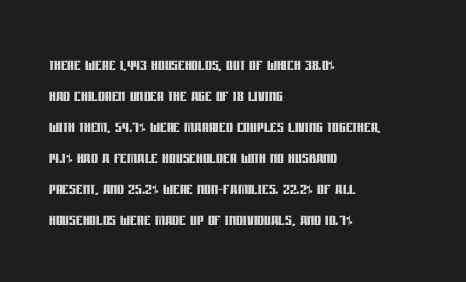
The image shows 21 px bold type, upright; set left-aligned, normal line spacing (1.48x), normal letter spacing, not underlined.
